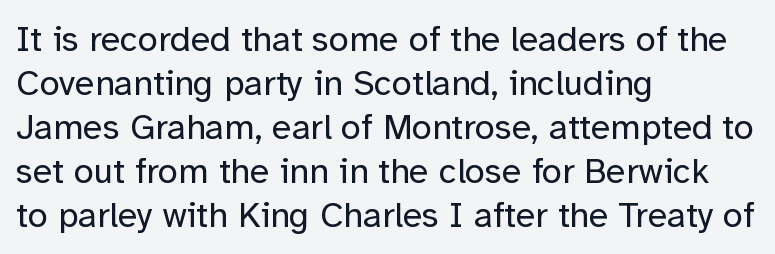
{"serif": "no", "italic": "no", "bold": "no", "weight": "regular", "width": "normal", "stroke_contrast": "low", "x_height": "medium", "monospaced": "no", "underline": "no", "align": "left", "line_spacing_ratio": 1.22, "letter_spacing": "normal", "letter_spacing_em": 0.0, "glyph_px": 36}
